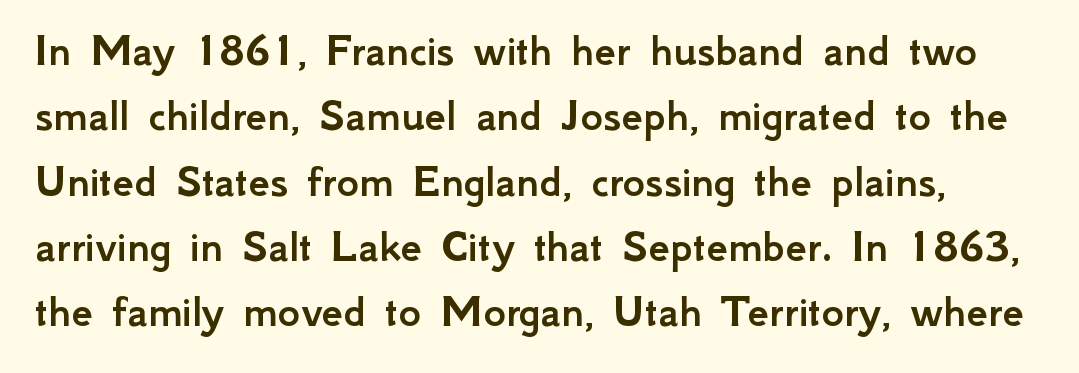
The image shows 48 px sans-serif type, upright; set normal line spacing (1.36x), normal letter spacing, not underlined; low stroke contrast and a small x-height.
